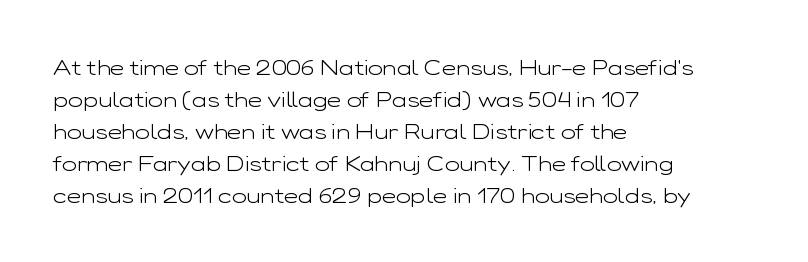
The image shows 22 px text type, upright; set left-aligned, normal line spacing (1.45x), normal letter spacing, not underlined.
